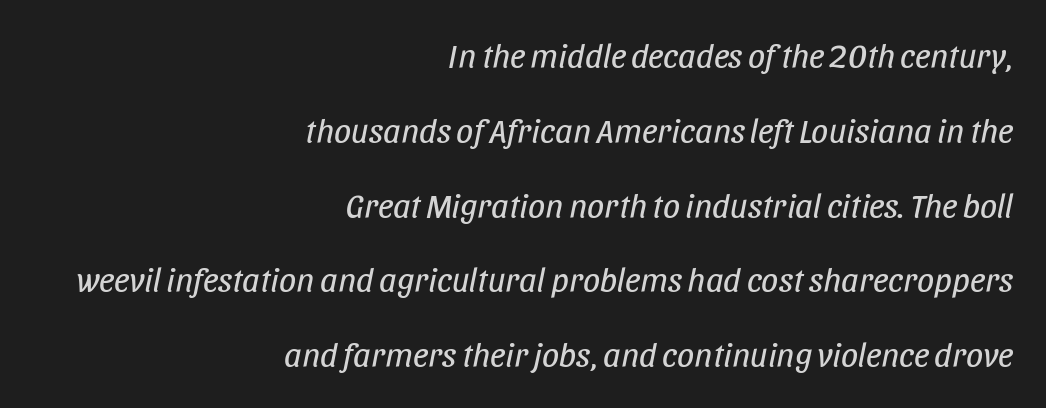
Q: Is the text bold? A: No.
Q: Is the text italic (slanted)? A: Yes, it leans right by about 11 degrees.
Q: Is the text underlined? A: No.
Q: How is the paragraph aligned? A: Right-aligned.
Q: Is the spacing between letters normal or unusually wide? A: Normal.
Q: Is the spacing between lines tight, normal or loose? A: Loose.
Q: Width (condensed, normal, or wide)? A: Condensed.
Q: Stroke contrast? A: Low.
Q: x-height? A: Large.
Q: Monospaced? A: No.
